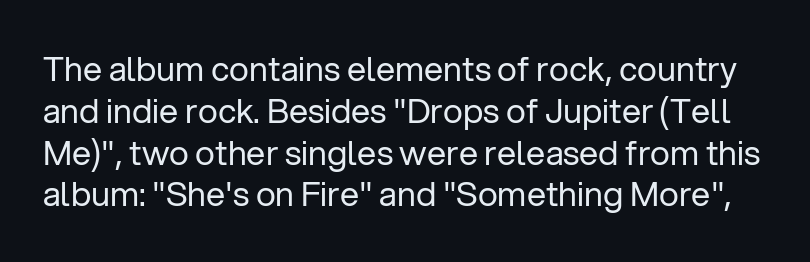
{"serif": "no", "italic": "no", "bold": "no", "weight": "regular", "width": "normal", "stroke_contrast": "low", "x_height": "medium", "monospaced": "no", "underline": "no", "line_spacing_ratio": 1.23, "letter_spacing": "normal", "letter_spacing_em": 0.0, "glyph_px": 34}
